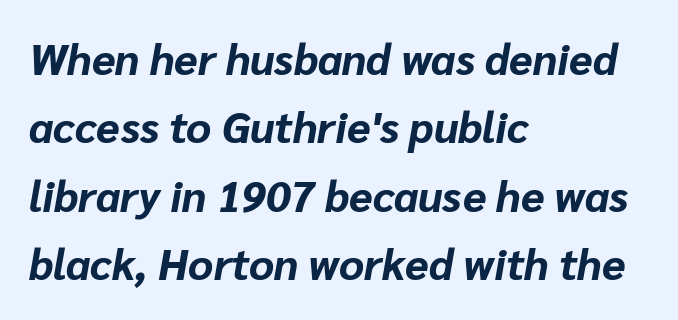
{"italic": "yes", "lean": "right", "slant_degrees": 10, "bold": "yes", "weight": "bold", "width": "normal", "stroke_contrast": "low", "x_height": "medium", "monospaced": "no", "underline": "no", "align": "left", "line_spacing": "normal", "line_spacing_ratio": 1.59, "letter_spacing": "normal", "letter_spacing_em": 0.0, "glyph_px": 43}
